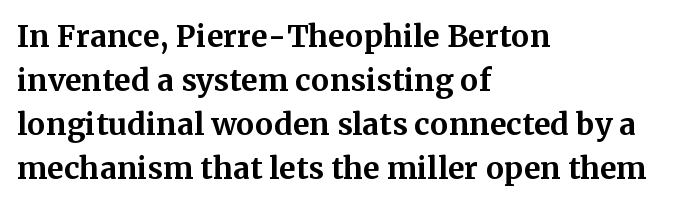
Q: Is the text bold? A: Yes.
Q: Is the text italic (slanted)? A: No, it is upright.
Q: Is the typeface a serif or a sans-serif typeface? A: Serif.
Q: Is the text underlined? A: No.
Q: How is the paragraph aligned? A: Left-aligned.
Q: Is the spacing between letters normal or unusually wide? A: Normal.
Q: Is the spacing between lines tight, normal or loose? A: Normal.
Q: Width (condensed, normal, or wide)? A: Normal.
Q: Stroke contrast? A: Medium.
Q: x-height? A: Medium.
Q: Monospaced? A: No.
